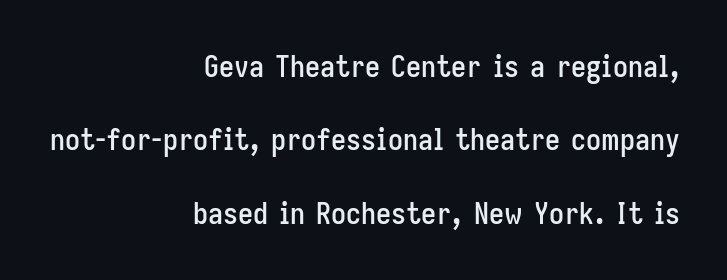
The text block is weighted toward the right margin, trailing off unevenly leftward. Letterform terminals end flat and unadorned throughout the passage. Nope, not italic — everything's standing straight. Vertically, the passage feels expansive, rows floating well apart. The type is set solid horizontally, with unmodified tracking.
